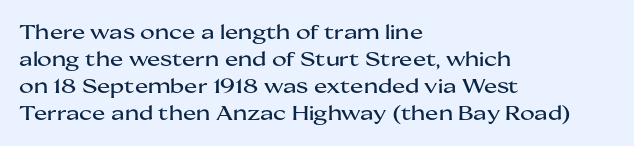
{"italic": "no", "underline": "no", "align": "left", "line_spacing": "normal", "line_spacing_ratio": 1.35, "letter_spacing": "normal", "letter_spacing_em": 0.0, "glyph_px": 20}
